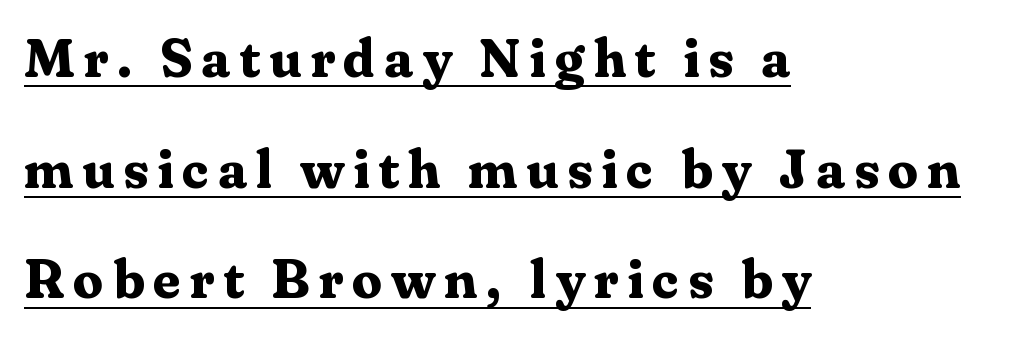
{"serif": "yes", "italic": "no", "bold": "yes", "weight": "bold", "width": "normal", "stroke_contrast": "medium", "x_height": "medium", "monospaced": "no", "underline": "yes", "align": "left", "line_spacing": "loose", "line_spacing_ratio": 2.05, "glyph_px": 54}
